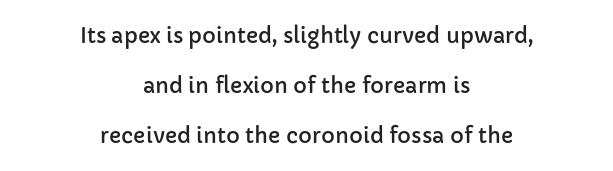
{"italic": "no", "underline": "no", "align": "center", "line_spacing": "loose", "line_spacing_ratio": 2.38, "letter_spacing": "normal", "letter_spacing_em": 0.0, "glyph_px": 21}
